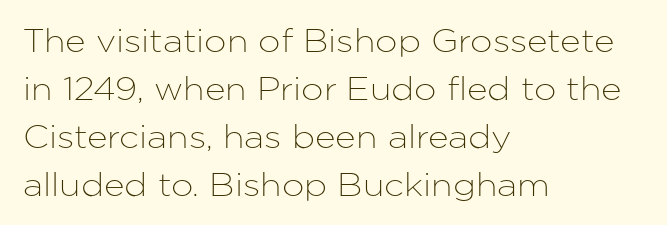
Notice how the stems are strictly vertical — no italics here. If you drew a ruler down the left edge, every line would touch it. You can tell from the bare stems that sans-serif type was used. Does extra space separate the letters? No, they use regular spacing. The leading is moderate, giving the passage an even texture. The zone under the glyphs is completely vacant.
